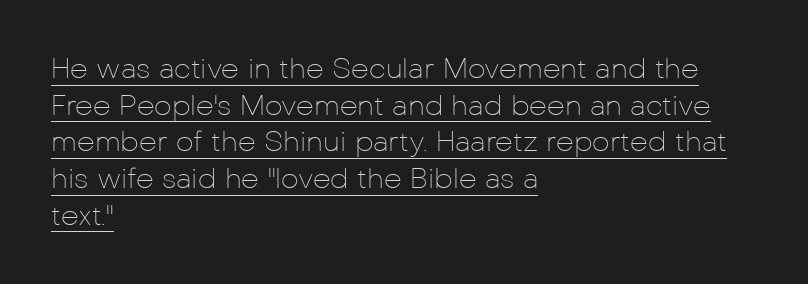
The image shows 28 px thin sans-serif type, upright; set left-aligned, normal line spacing (1.31x), normal letter spacing, underlined; low stroke contrast and a medium x-height.
